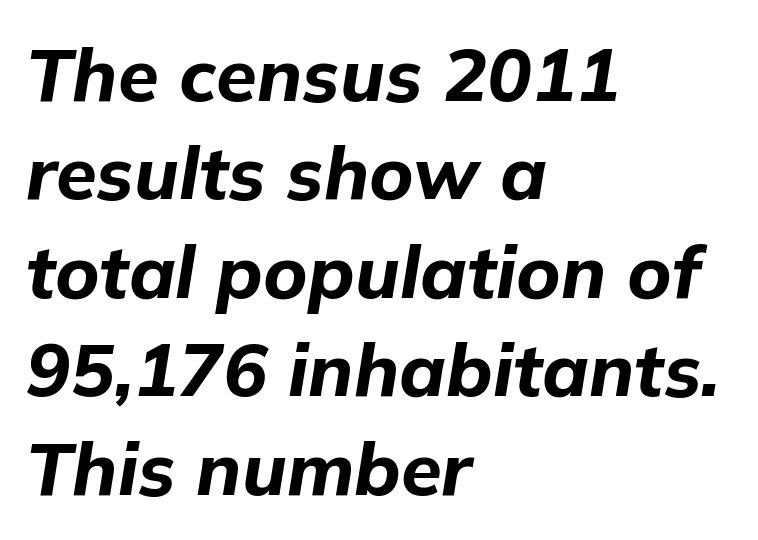
This sample uses an oblique cut, with every glyph tilted off the vertical. You could not count columns in this text — the font is proportionally spaced. Line starts are locked; line ends wander. The gap between lines stays unmarked. These lines sit exactly where default settings would place them.
